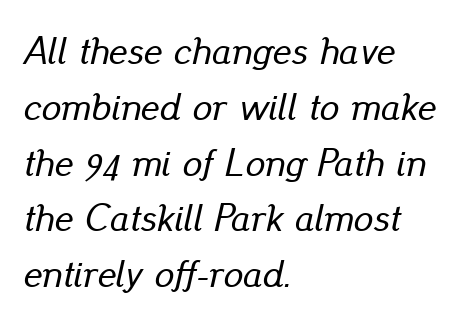
{"italic": "yes", "lean": "right", "slant_degrees": 13, "width": "normal", "stroke_contrast": "low", "x_height": "small", "monospaced": "no", "underline": "no", "align": "left", "line_spacing": "normal", "line_spacing_ratio": 1.43, "letter_spacing": "normal", "letter_spacing_em": 0.0, "glyph_px": 39}
